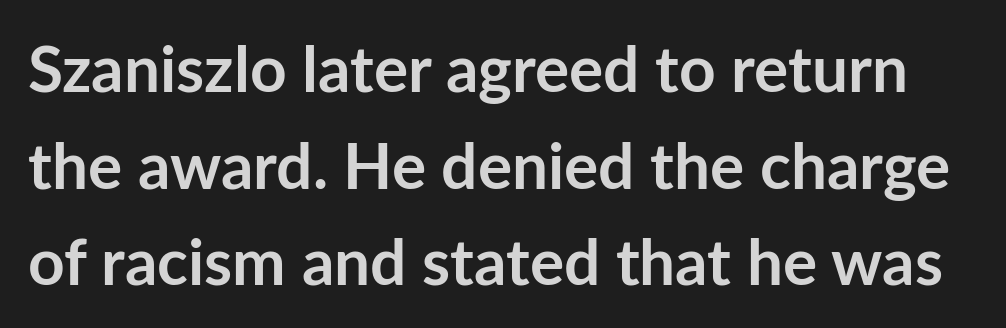
{"serif": "no", "italic": "no", "bold": "yes", "weight": "semibold", "width": "normal", "stroke_contrast": "low", "x_height": "medium", "monospaced": "no", "underline": "no", "line_spacing": "normal", "line_spacing_ratio": 1.51, "letter_spacing": "normal", "letter_spacing_em": 0.0, "glyph_px": 64}
